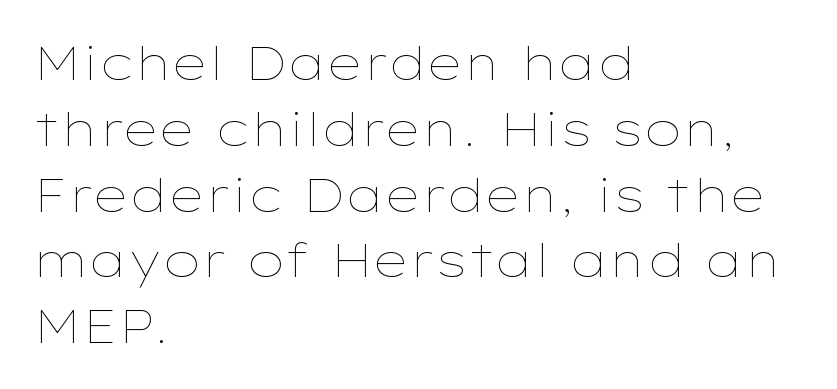
{"italic": "no", "bold": "no", "weight": "thin", "width": "wide", "stroke_contrast": "low", "x_height": "medium", "monospaced": "no", "underline": "no", "align": "left", "line_spacing": "normal", "line_spacing_ratio": 1.4, "letter_spacing": "normal", "letter_spacing_em": 0.0, "glyph_px": 47}
